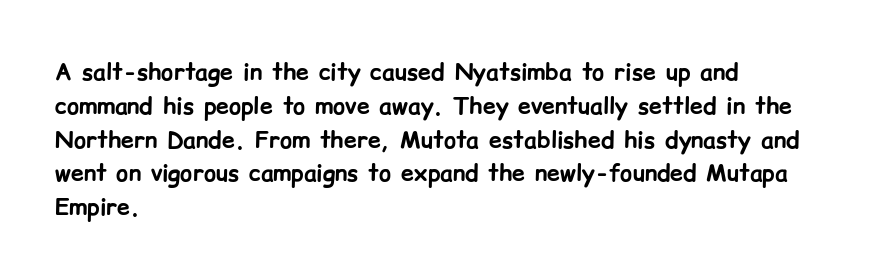
{"italic": "no", "bold": "yes", "underline": "no", "align": "left", "line_spacing": "normal", "line_spacing_ratio": 1.47, "letter_spacing": "normal", "letter_spacing_em": 0.0, "glyph_px": 23}
